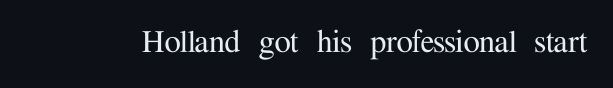
{"serif": "yes", "italic": "no", "width": "normal", "stroke_contrast": "medium", "x_height": "medium", "monospaced": "no", "underline": "no", "letter_spacing": "normal", "letter_spacing_em": 0.0, "glyph_px": 37}
